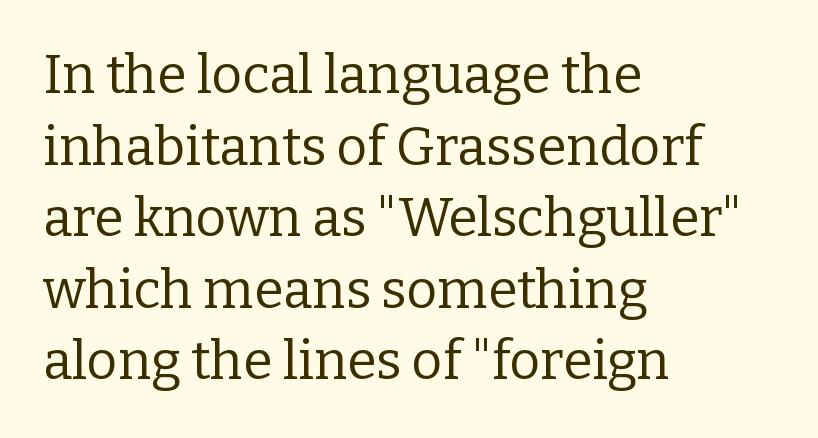
{"serif": "yes", "italic": "no", "bold": "no", "weight": "regular", "width": "normal", "stroke_contrast": "low", "x_height": "medium", "monospaced": "no", "underline": "no", "align": "left", "line_spacing": "normal", "line_spacing_ratio": 1.35, "letter_spacing": "normal", "letter_spacing_em": 0.0, "glyph_px": 53}
